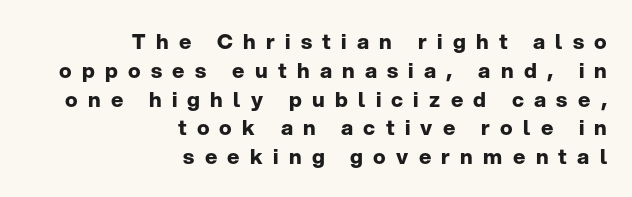
Q: Is the text bold? A: Yes.
Q: Is the text italic (slanted)? A: No, it is upright.
Q: Is the text underlined? A: No.
Q: How is the paragraph aligned? A: Right-aligned.
Q: Is the spacing between letters normal or unusually wide? A: Unusually wide.
Q: Is the spacing between lines tight, normal or loose? A: Normal.
